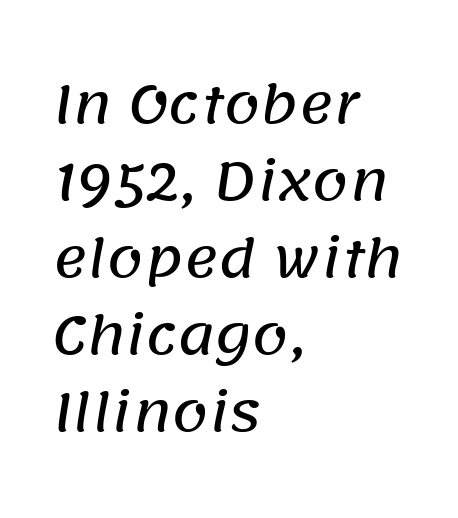
Just letters on the line, the space beneath them empty. You could not count columns in this text — the font is proportionally spaced. Baseline-to-baseline distance is the conventional proportion of letter height. This rendering leaves character spacing at its baseline value. Stroke terminals: plain, sans-serif. The lines are quadded left.
